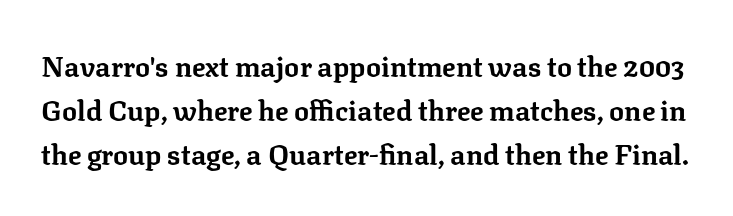
Compared with typical paragraphs, the rows here are spaced about the same. Font category for this specimen: serif. No word sits above an underline. Character widths vary here, with narrow letters taking less room than wide ones. Posture: straight, roman, zero tilt.
